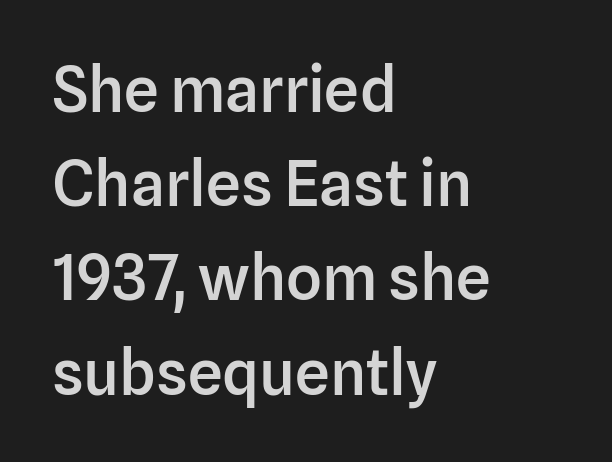
Line starts are locked; line ends wander. You could not count columns in this text — the font is proportionally spaced. Anything drawn beneath the words? Only blank space. Honestly, the letter spacing is just normal — you wouldn't notice it. The lines sit at an ordinary, default distance from one another.
